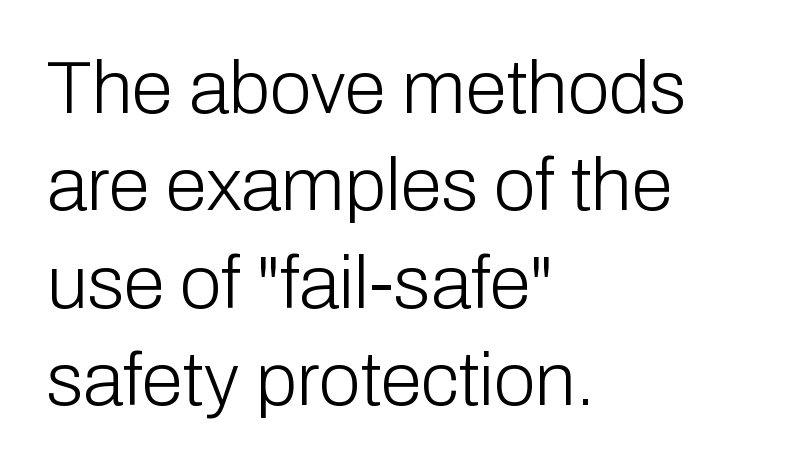
The letters carry no serifs — their stems end cleanly without finishing strokes. Does the leading feel generous? No, just average. Posture: vertical. The weight tops out at a normal text grade. The face used here is proportionally spaced, like ordinary book or web type.
